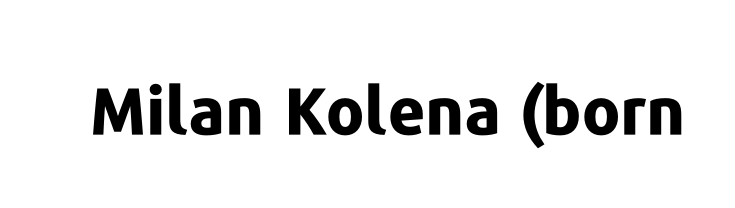
{"serif": "no", "italic": "no", "bold": "yes", "weight": "bold", "width": "normal", "stroke_contrast": "low", "x_height": "medium", "monospaced": "no", "underline": "no", "letter_spacing": "normal", "letter_spacing_em": 0.0, "glyph_px": 65}
